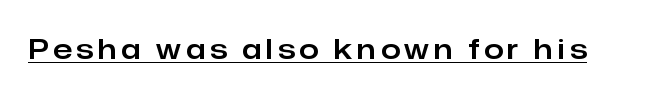
The image shows 28 px sans-serif type, upright; set underlined; low stroke contrast and a medium x-height.
